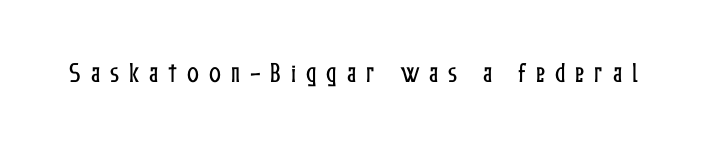
Q: Is the text italic (slanted)? A: No, it is upright.
Q: Is the text underlined? A: No.
Q: Is the spacing between letters normal or unusually wide? A: Unusually wide.
